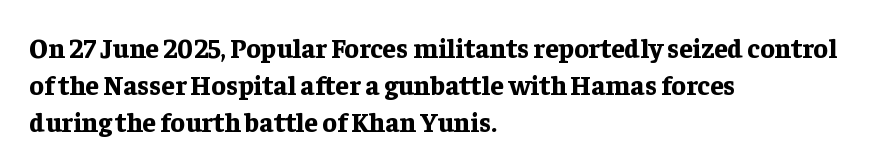
{"italic": "no", "bold": "yes", "underline": "no", "align": "left", "line_spacing": "normal", "line_spacing_ratio": 1.37, "letter_spacing": "normal", "letter_spacing_em": 0.0, "glyph_px": 27}
